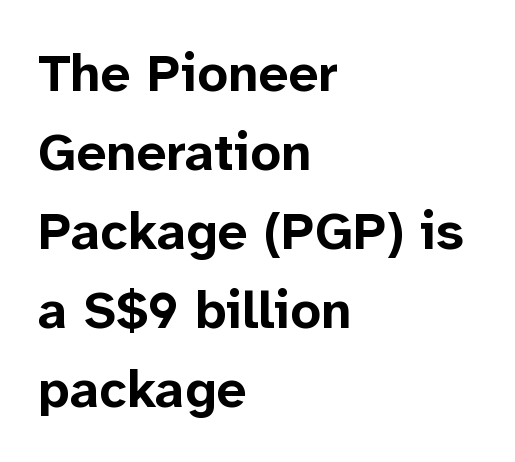
{"serif": "no", "italic": "no", "bold": "yes", "weight": "bold", "width": "normal", "stroke_contrast": "low", "x_height": "medium", "monospaced": "no", "underline": "no", "align": "left", "line_spacing": "normal", "line_spacing_ratio": 1.49, "letter_spacing": "normal", "letter_spacing_em": 0.0, "glyph_px": 53}
